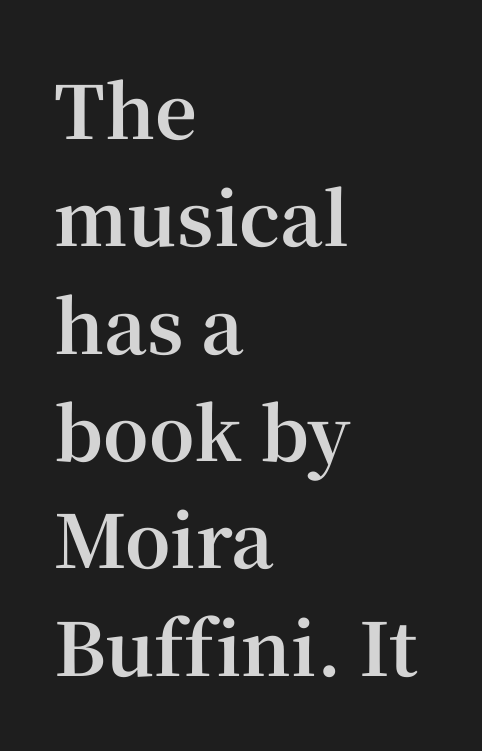
{"serif": "yes", "italic": "no", "bold": "yes", "weight": "bold", "width": "normal", "stroke_contrast": "high", "x_height": "medium", "monospaced": "no", "underline": "no", "align": "left", "line_spacing": "normal", "line_spacing_ratio": 1.47, "letter_spacing": "normal", "letter_spacing_em": 0.0, "glyph_px": 73}
